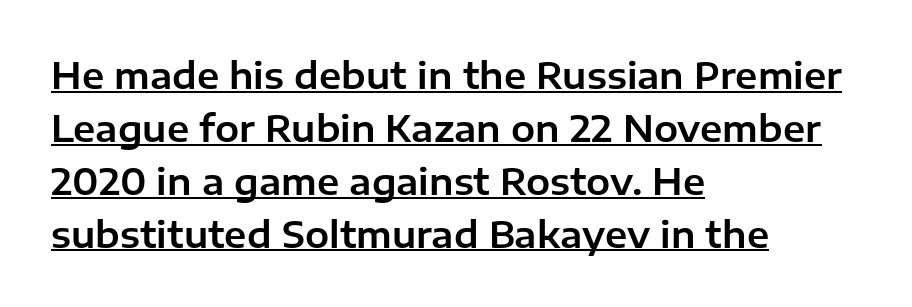
The image shows 36 px sans-serif type, upright; set left-aligned, normal line spacing (1.47x), normal letter spacing, underlined; low stroke contrast and a medium x-height.
